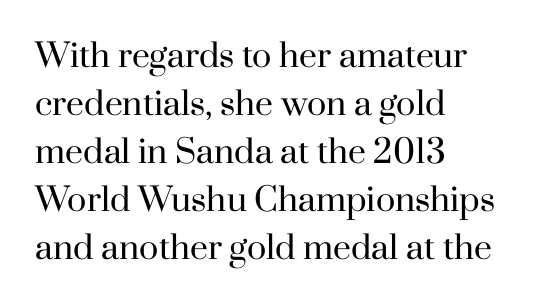
{"serif": "yes", "italic": "no", "bold": "no", "weight": "regular", "width": "normal", "stroke_contrast": "high", "x_height": "small", "monospaced": "no", "underline": "no", "align": "left", "line_spacing": "normal", "line_spacing_ratio": 1.5, "letter_spacing": "normal", "letter_spacing_em": 0.0, "glyph_px": 32}
